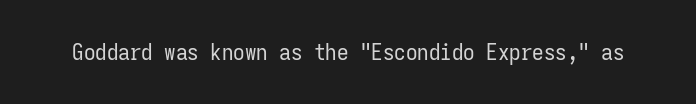
Q: Is the text bold? A: No.
Q: Is the text italic (slanted)? A: No, it is upright.
Q: Is the text underlined? A: No.
Q: Is the spacing between letters normal or unusually wide? A: Normal.
